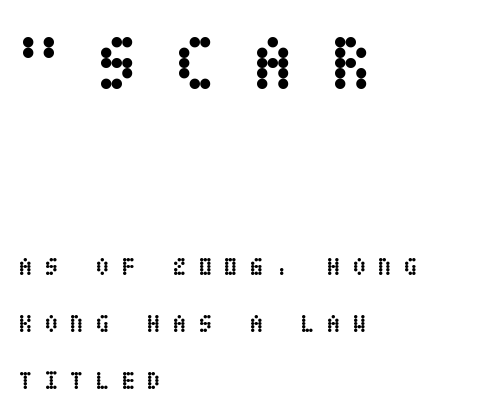
Italic: no, the glyphs are upright roman. Leading: increased. Where is the straight margin? On the left. The foot of each line stays bare and open. Set as a true bold cut, around the 700 mark. Which of the two is more prominent by size? The first, at the top.
